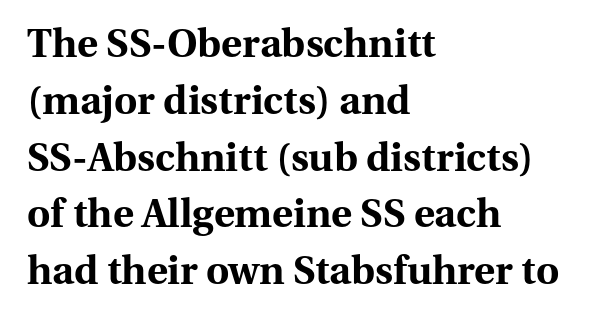
The image shows 40 px bold serif type, upright; set left-aligned, normal line spacing (1.42x), normal letter spacing, not underlined; medium stroke contrast and a medium x-height.
